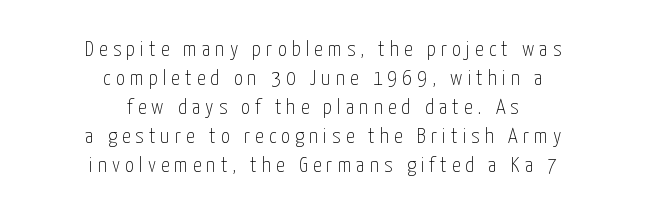
Q: Is the text bold? A: No.
Q: Is the text italic (slanted)? A: No, it is upright.
Q: Is the text underlined? A: No.
Q: How is the paragraph aligned? A: Centered.
Q: Is the spacing between letters normal or unusually wide? A: Unusually wide.
Q: Is the spacing between lines tight, normal or loose? A: Normal.
